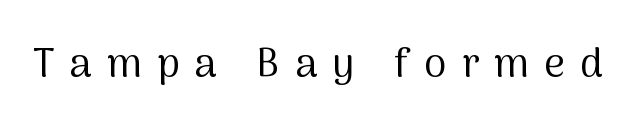
The image shows 40 px regular-weight sans-serif type, upright; set unusually wide letter spacing (+0.38 em), not underlined; medium stroke contrast and a medium x-height.
